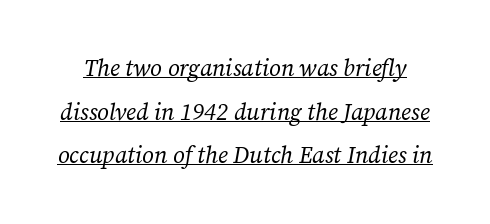
{"italic": "yes", "lean": "right", "slant_degrees": 12, "bold": "no", "underline": "yes", "line_spacing": "loose", "line_spacing_ratio": 1.9, "letter_spacing": "normal", "letter_spacing_em": 0.0, "glyph_px": 23}
